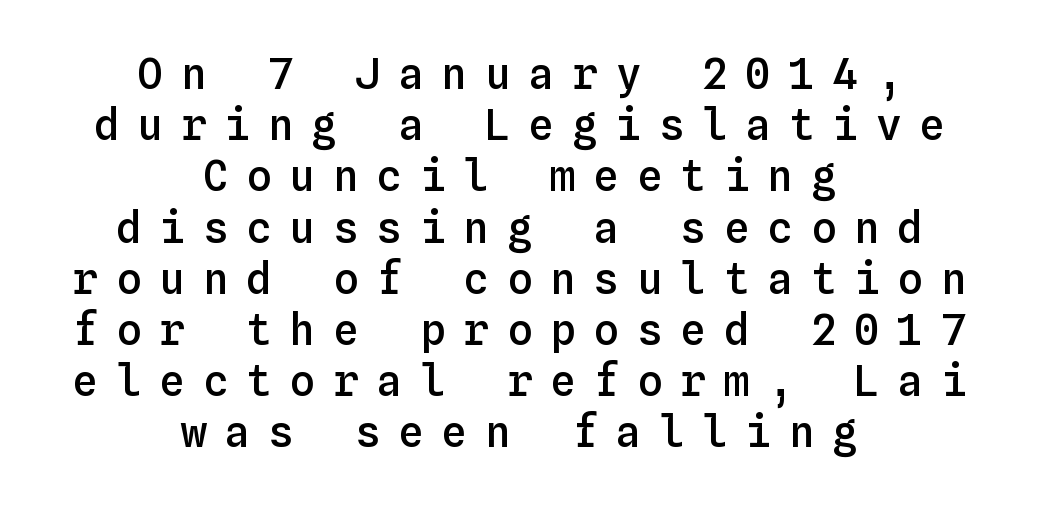
Q: Is the text bold? A: Semi-bold.
Q: Is the text italic (slanted)? A: No, it is upright.
Q: Is the text underlined? A: No.
Q: How is the paragraph aligned? A: Centered.
Q: Is the spacing between letters normal or unusually wide? A: Unusually wide.
Q: Width (condensed, normal, or wide)? A: Normal.
Q: Stroke contrast? A: Low.
Q: x-height? A: Medium.
Q: Monospaced? A: Yes.
